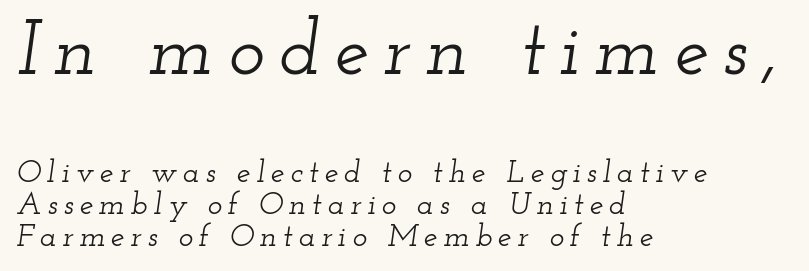
Q: Is the text italic (slanted)? A: Yes, it leans right by about 12 degrees.
Q: Is the typeface a serif or a sans-serif typeface? A: Serif.
Q: Is the text underlined? A: No.
Q: How is the paragraph aligned? A: Left-aligned.
Q: Is the spacing between lines tight, normal or loose? A: Tight.
Q: Which block of text is set in a larger size, the first (top) or the second (bottom)? A: The first (top) one.
Q: Width (condensed, normal, or wide)? A: Wide.
Q: Stroke contrast? A: Low.
Q: x-height? A: Small.
Q: Monospaced? A: No.
